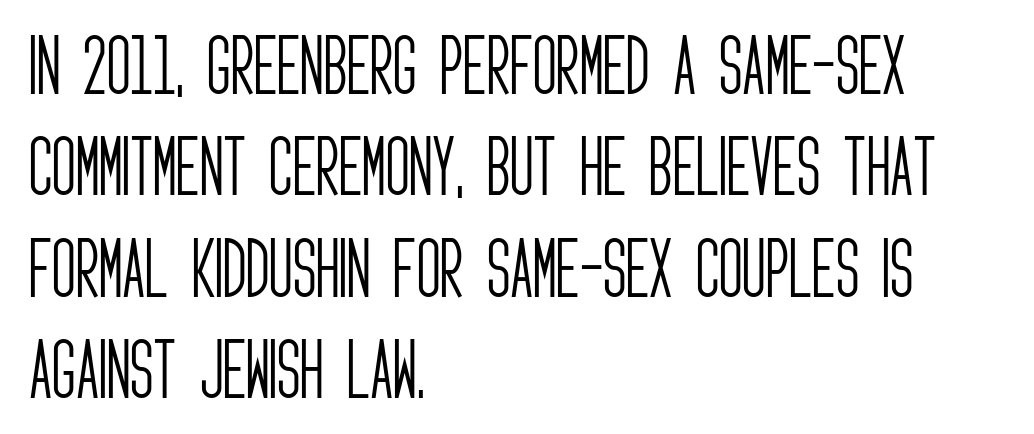
The image shows 65 px light, condensed sans-serif type, upright; set left-aligned, normal line spacing (1.56x), normal letter spacing, not underlined; low stroke contrast and a large x-height.
